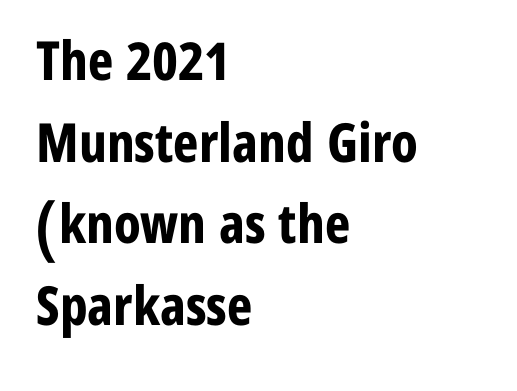
Type style note: lacks serifs. Caption: standard tracking, unaltered. When letters stand straight like this, we call the style roman or upright. Rule under the text: the space is simply empty. Strokes here are thick enough to call this a true bold.
